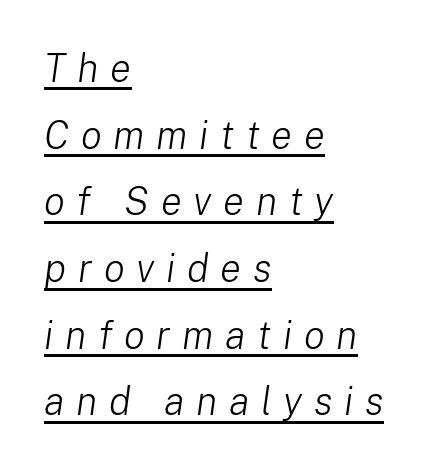
The image shows 39 px light type, italic (leaning right); set left-aligned, line spacing 1.71x, unusually wide letter spacing (+0.3 em), underlined; low stroke contrast and a medium x-height.
